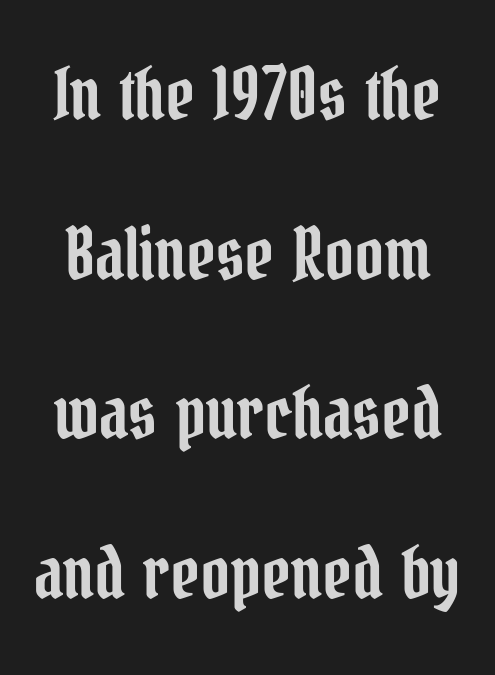
The image shows 71 px condensed serif type, upright; set loose line spacing (2.25x), normal letter spacing, not underlined; low stroke contrast and a medium x-height.
